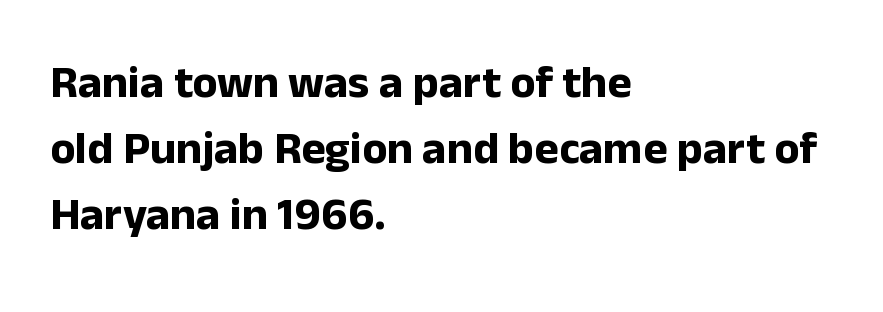
{"serif": "no", "italic": "no", "bold": "yes", "weight": "bold", "width": "normal", "stroke_contrast": "low", "x_height": "medium", "monospaced": "no", "underline": "no", "align": "left", "line_spacing": "normal", "line_spacing_ratio": 1.44, "letter_spacing": "normal", "letter_spacing_em": 0.0, "glyph_px": 46}
